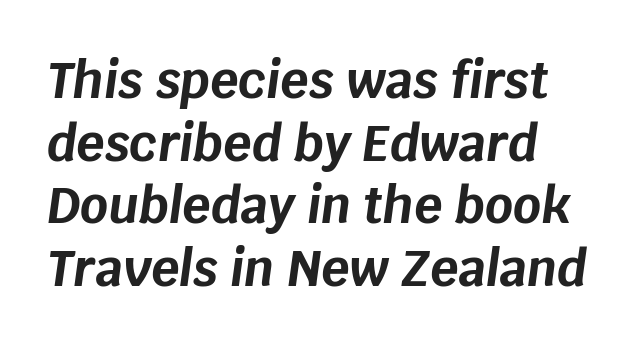
The passage shown leans; its letterforms are oblique. In terms of letterspacing, this is plain default setting. Lines of text with bare space underneath. Each glyph is drawn with heavy, bold strokes. Each new line begins a customary step beneath the previous one. Character widths vary here, with narrow letters taking less room than wide ones.
